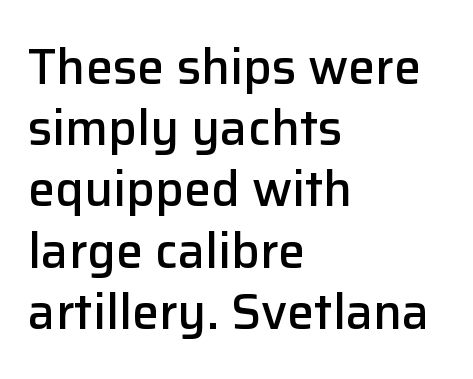
Q: Is the text bold? A: Semi-bold.
Q: Is the text italic (slanted)? A: No, it is upright.
Q: Is the typeface a serif or a sans-serif typeface? A: Sans-serif.
Q: Is the text underlined? A: No.
Q: How is the paragraph aligned? A: Left-aligned.
Q: Is the spacing between letters normal or unusually wide? A: Normal.
Q: Is the spacing between lines tight, normal or loose? A: Normal.
Q: Width (condensed, normal, or wide)? A: Normal.
Q: Stroke contrast? A: Low.
Q: x-height? A: Medium.
Q: Monospaced? A: No.
